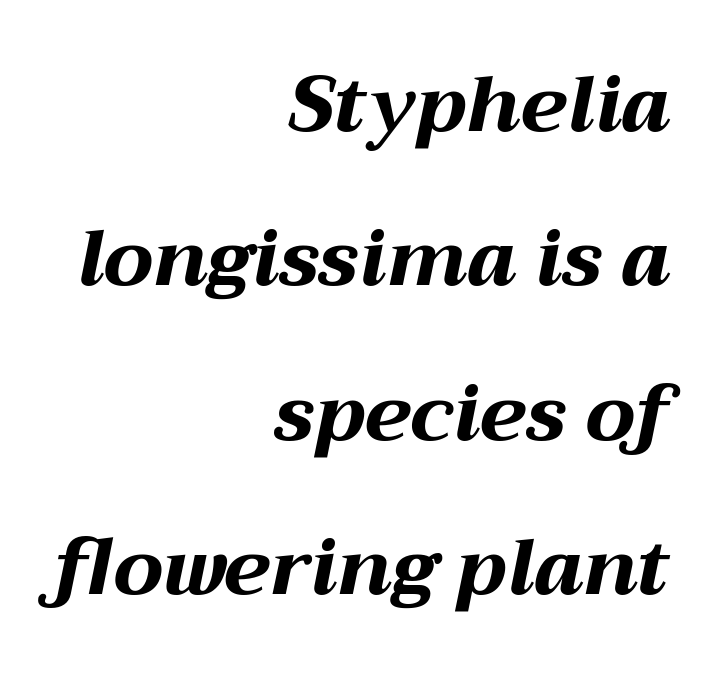
Q: Is the text bold? A: Yes.
Q: Is the text italic (slanted)? A: Yes, it leans right by about 12 degrees.
Q: Is the text underlined? A: No.
Q: How is the paragraph aligned? A: Right-aligned.
Q: Is the spacing between letters normal or unusually wide? A: Normal.
Q: Is the spacing between lines tight, normal or loose? A: Loose.
Q: Width (condensed, normal, or wide)? A: Wide.
Q: Stroke contrast? A: Medium.
Q: x-height? A: Medium.
Q: Monospaced? A: No.
